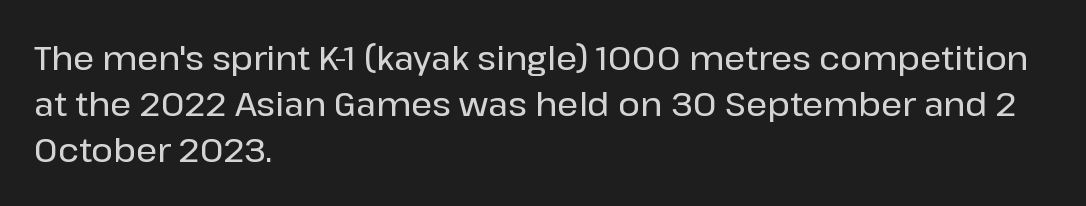
{"serif": "no", "italic": "no", "width": "normal", "stroke_contrast": "low", "x_height": "medium", "monospaced": "no", "underline": "no", "align": "left", "line_spacing": "normal", "line_spacing_ratio": 1.39, "letter_spacing": "normal", "letter_spacing_em": 0.0, "glyph_px": 33}
